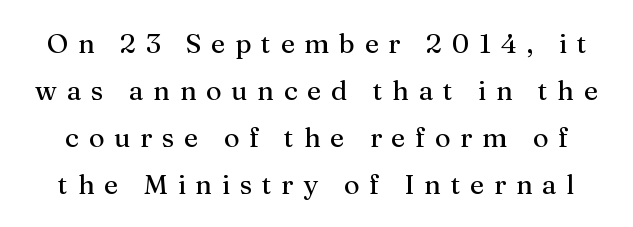
Q: Is the text italic (slanted)? A: No, it is upright.
Q: Is the text underlined? A: No.
Q: Is the spacing between letters normal or unusually wide? A: Unusually wide.
